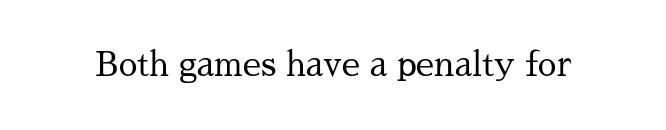
Q: Is the text bold? A: No.
Q: Is the text italic (slanted)? A: No, it is upright.
Q: Is the typeface a serif or a sans-serif typeface? A: Serif.
Q: Is the text underlined? A: No.
Q: Is the spacing between letters normal or unusually wide? A: Normal.
Q: Width (condensed, normal, or wide)? A: Normal.
Q: Stroke contrast? A: Medium.
Q: x-height? A: Medium.
Q: Monospaced? A: No.
